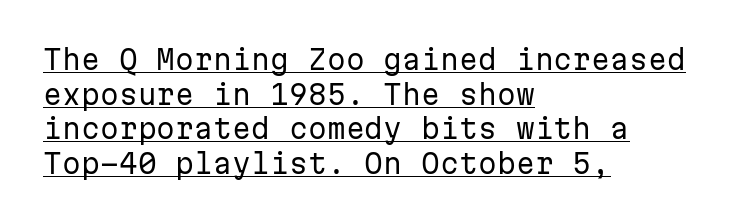
The image shows 27 px text type, upright; set left-aligned, normal line spacing (1.28x), normal letter spacing, underlined.
